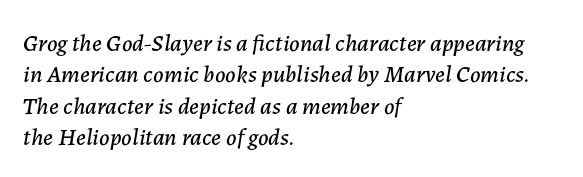
{"italic": "yes", "lean": "right", "slant_degrees": 7, "underline": "no", "align": "left", "line_spacing": "normal", "line_spacing_ratio": 1.31, "letter_spacing": "normal", "letter_spacing_em": 0.0, "glyph_px": 24}
